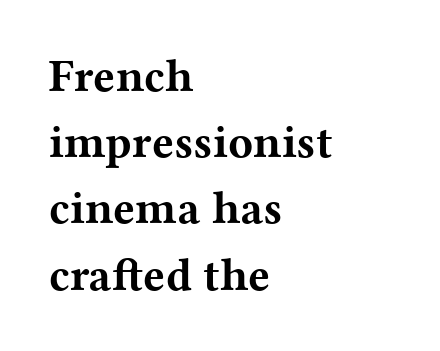
Q: Is the text bold? A: Yes.
Q: Is the text italic (slanted)? A: No, it is upright.
Q: Is the typeface a serif or a sans-serif typeface? A: Serif.
Q: Is the text underlined? A: No.
Q: How is the paragraph aligned? A: Left-aligned.
Q: Is the spacing between letters normal or unusually wide? A: Normal.
Q: Is the spacing between lines tight, normal or loose? A: Normal.
Q: Width (condensed, normal, or wide)? A: Wide.
Q: Stroke contrast? A: Medium.
Q: x-height? A: Medium.
Q: Monospaced? A: No.
